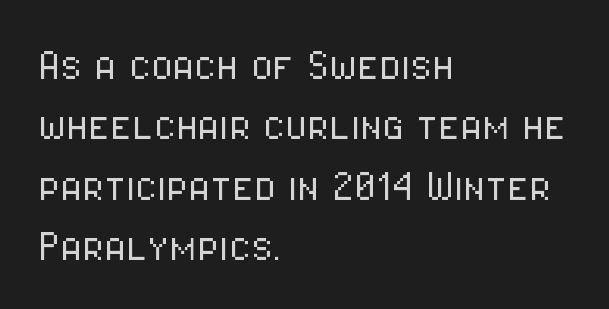
The image shows 50 px light, condensed sans-serif type, upright; set left-aligned, line spacing 1.21x, normal letter spacing, not underlined; low stroke contrast and a medium x-height.
